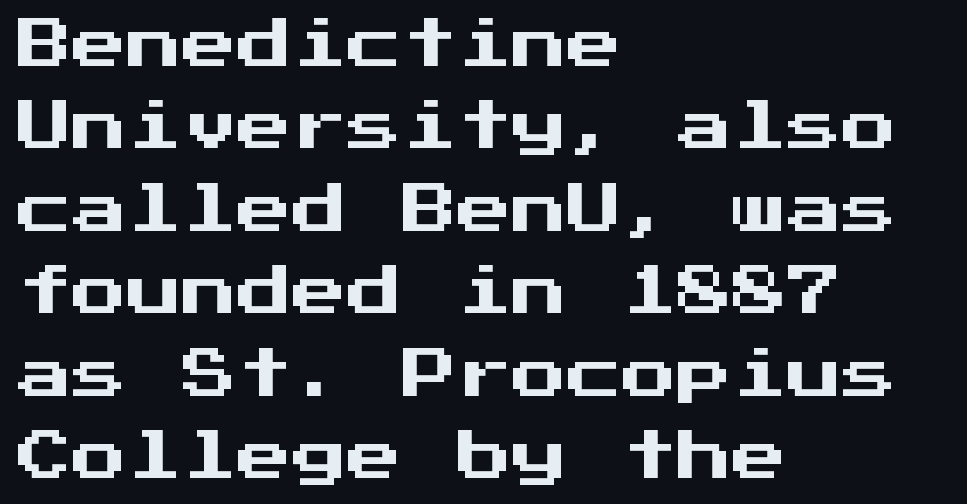
{"serif": "no", "italic": "no", "width": "normal", "stroke_contrast": "medium", "x_height": "medium", "monospaced": "yes", "underline": "no", "align": "left", "line_spacing": "normal", "line_spacing_ratio": 1.5, "letter_spacing": "normal", "letter_spacing_em": 0.0, "glyph_px": 55}
